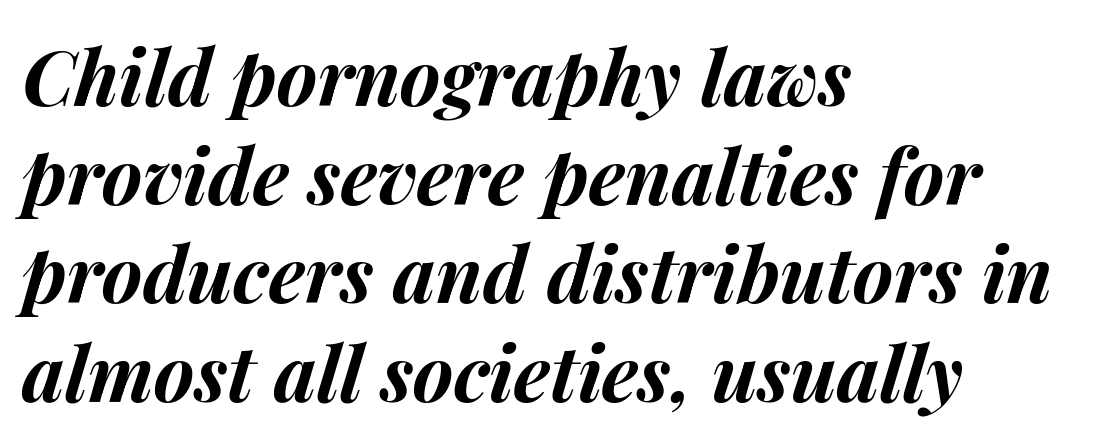
Check under the words: just untouched page. Heft: maximum for text — a bold. The face used here is proportionally spaced, like ordinary book or web type. These lines keep a tight, regular rhythm from letter to letter. The typography opts for an oblique posture over an upright one.
